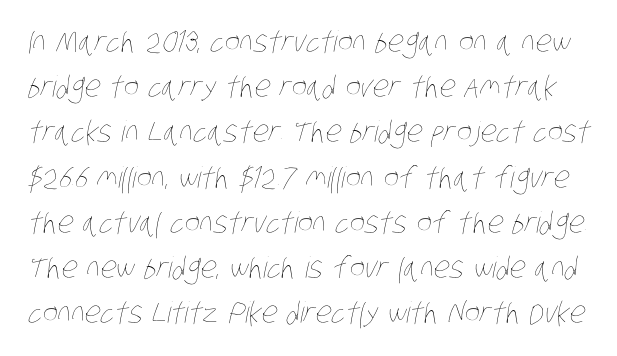
The image shows 29 px thin, condensed type; set normal line spacing (1.56x), normal letter spacing, not underlined; low stroke contrast and a large x-height.
